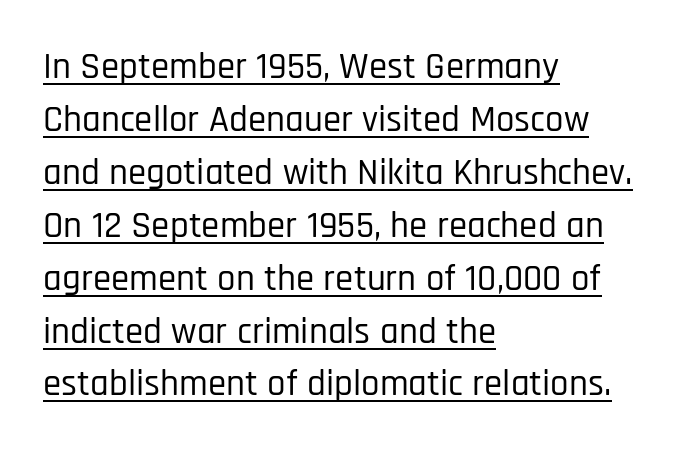
These lines are rendered in a variable-pitch font. Compared with a centered layout, this one pins lines to the left instead. Has an underline been added? It has. The vertical gap from one line to the next is medium. The face used here is rendered with its standard letterfit.
